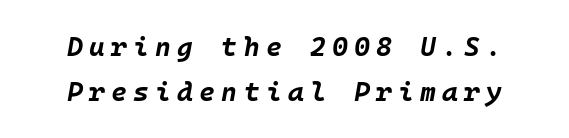
Q: Is the text bold? A: Yes.
Q: Is the text italic (slanted)? A: Yes, it leans right by about 10 degrees.
Q: Is the text underlined? A: No.
Q: Is the spacing between letters normal or unusually wide? A: Unusually wide.
Q: Is the spacing between lines tight, normal or loose? A: Normal.
